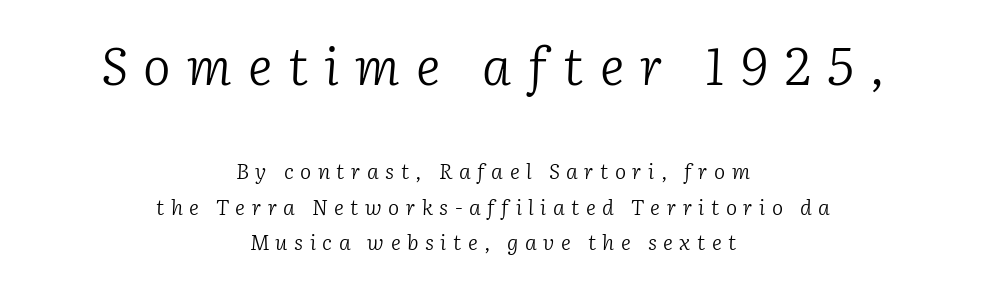
{"serif": "yes", "italic": "yes", "lean": "right", "slant_degrees": 2, "bold": "no", "weight": "light", "width": "normal", "stroke_contrast": "low", "x_height": "medium", "monospaced": "no", "underline": "no", "align": "center", "line_spacing": "normal", "line_spacing_ratio": 1.69, "letter_spacing": "wide", "letter_spacing_em": 0.31, "larger_block": "first", "size_ratio": 2.48, "glyph_px": 52}
